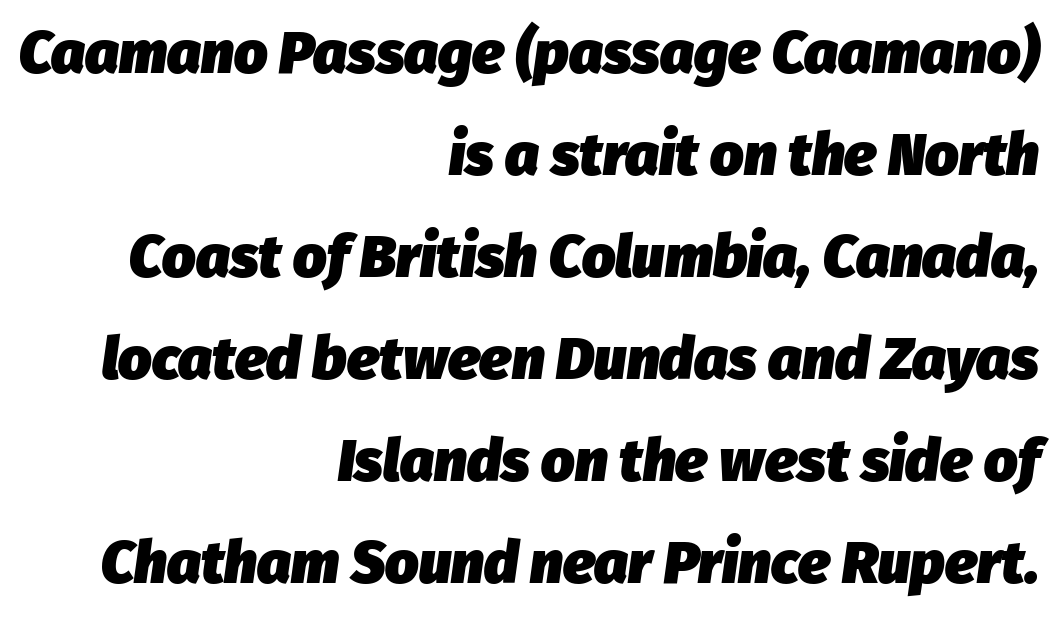
The image shows 59 px heavy type, italic (leaning right); set right-aligned, line spacing 1.73x, normal letter spacing, not underlined; low stroke contrast and a medium x-height.
